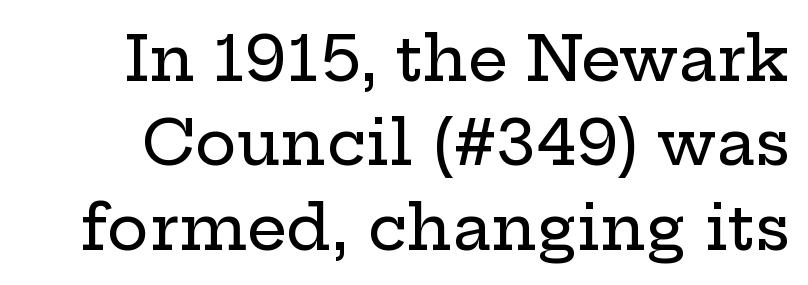
Q: Is the text italic (slanted)? A: No, it is upright.
Q: Is the typeface a serif or a sans-serif typeface? A: Serif.
Q: Is the text underlined? A: No.
Q: Is the spacing between letters normal or unusually wide? A: Normal.
Q: Is the spacing between lines tight, normal or loose? A: Normal.
Q: Width (condensed, normal, or wide)? A: Wide.
Q: Stroke contrast? A: Low.
Q: x-height? A: Medium.
Q: Monospaced? A: No.
